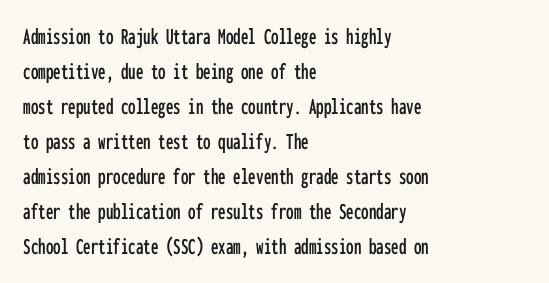
The image shows 24 px text type, upright; set left-aligned, normal line spacing (1.46x), normal letter spacing, not underlined.
